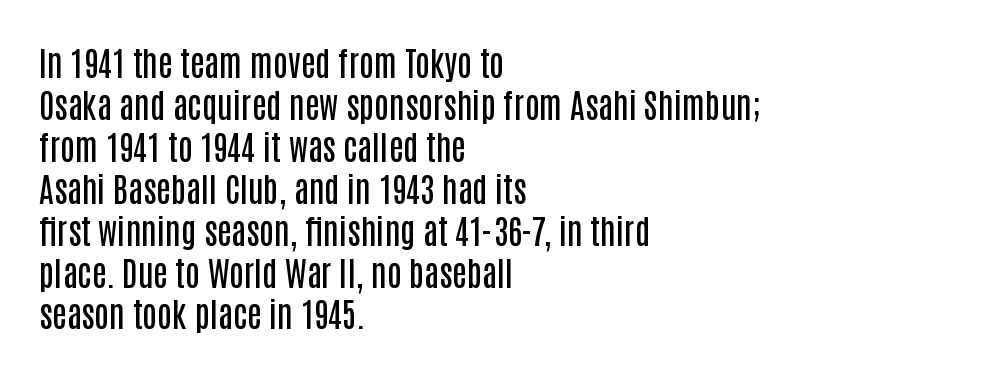
The image shows 33 px semibold, condensed sans-serif type, upright; set left-aligned, normal line spacing (1.27x), normal letter spacing, not underlined; low stroke contrast and a large x-height.
